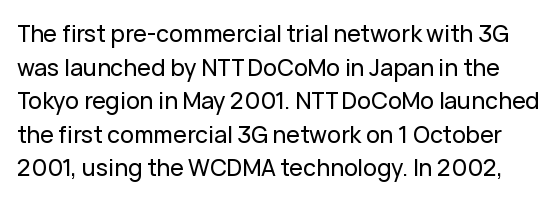
{"italic": "no", "underline": "no", "line_spacing": "normal", "line_spacing_ratio": 1.46, "letter_spacing": "normal", "letter_spacing_em": 0.0, "glyph_px": 23}
